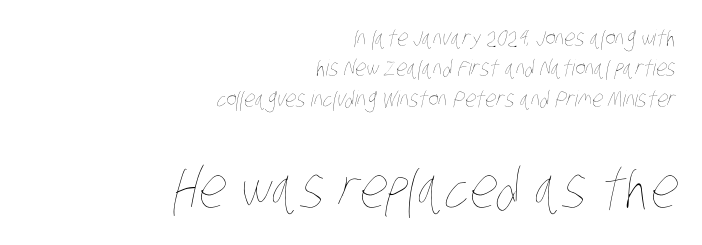
{"bold": "no", "weight": "thin", "width": "condensed", "stroke_contrast": "low", "x_height": "large", "monospaced": "no", "underline": "no", "align": "right", "line_spacing": "normal", "line_spacing_ratio": 1.38, "letter_spacing": "normal", "letter_spacing_em": 0.0, "larger_block": "second", "size_ratio": 2.5, "glyph_px": 55}
